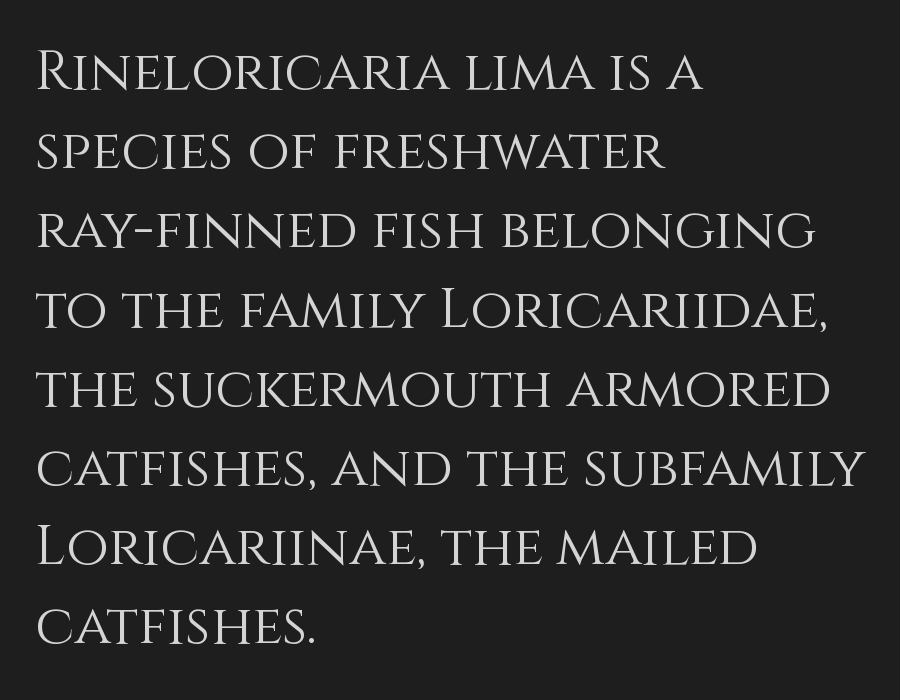
The image shows 55 px light type, upright; set left-aligned, normal line spacing (1.44x), normal letter spacing, not underlined; a large x-height.
